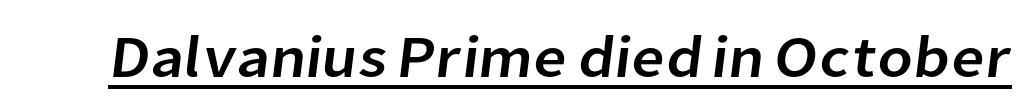
Q: Is the typeface a serif or a sans-serif typeface? A: Sans-serif.
Q: Is the text underlined? A: Yes.
Q: Is the spacing between letters normal or unusually wide? A: Normal.
Q: Width (condensed, normal, or wide)? A: Normal.
Q: Stroke contrast? A: Low.
Q: x-height? A: Medium.
Q: Monospaced? A: No.
